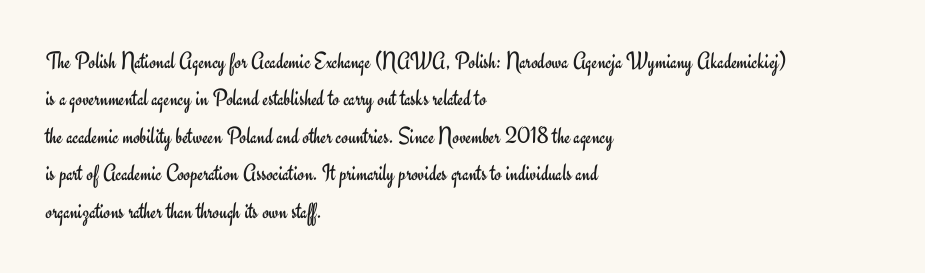
Evenly set lines give the paragraph a standard silhouette. Here the glyphs are tracked normally, forming tight word shapes. Rule under the text: the space is simply empty. These glyphs show unthickened strokes, regular width or finer.
